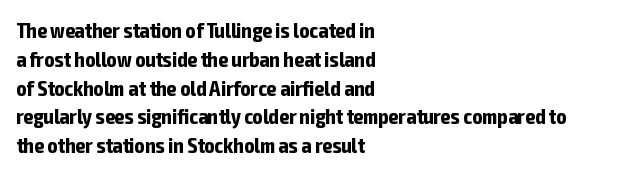
Q: Is the text bold? A: Yes.
Q: Is the text italic (slanted)? A: No, it is upright.
Q: Is the text underlined? A: No.
Q: How is the paragraph aligned? A: Left-aligned.
Q: Is the spacing between letters normal or unusually wide? A: Normal.
Q: Is the spacing between lines tight, normal or loose? A: Normal.
